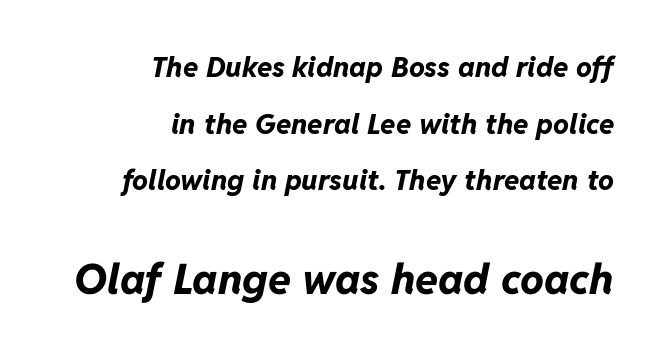
Q: Is the text bold? A: Yes.
Q: Is the text italic (slanted)? A: Yes, it leans right by about 11 degrees.
Q: Is the text underlined? A: No.
Q: How is the paragraph aligned? A: Right-aligned.
Q: Is the spacing between letters normal or unusually wide? A: Normal.
Q: Is the spacing between lines tight, normal or loose? A: Loose.
Q: Which block of text is set in a larger size, the first (top) or the second (bottom)? A: The second (bottom) one.
Q: Width (condensed, normal, or wide)? A: Normal.
Q: Stroke contrast? A: Low.
Q: x-height? A: Medium.
Q: Monospaced? A: No.
